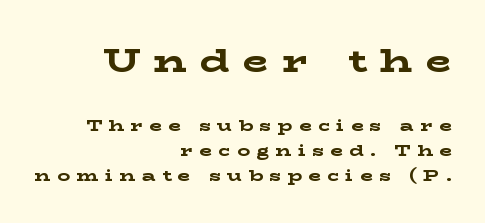
Q: Is the text bold? A: Yes.
Q: Is the text italic (slanted)? A: No, it is upright.
Q: Is the typeface a serif or a sans-serif typeface? A: Serif.
Q: Is the text underlined? A: No.
Q: How is the paragraph aligned? A: Right-aligned.
Q: Is the spacing between letters normal or unusually wide? A: Unusually wide.
Q: Is the spacing between lines tight, normal or loose? A: Normal.
Q: Which block of text is set in a larger size, the first (top) or the second (bottom)? A: The first (top) one.
Q: Width (condensed, normal, or wide)? A: Wide.
Q: Stroke contrast? A: Low.
Q: x-height? A: Medium.
Q: Monospaced? A: No.
